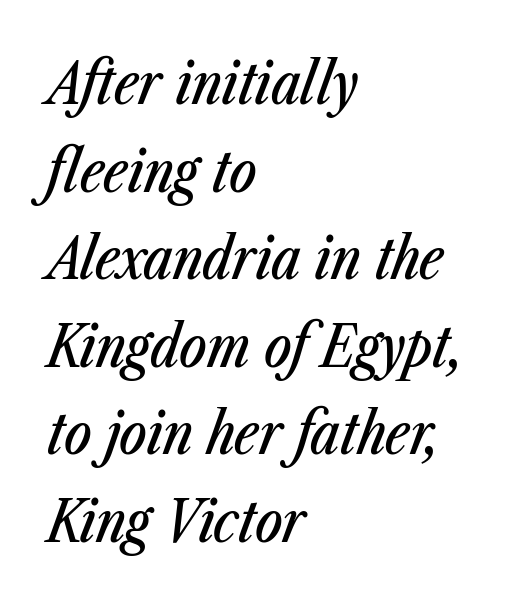
Q: Is the text italic (slanted)? A: Yes, it leans right by about 23 degrees.
Q: Is the text underlined? A: No.
Q: How is the paragraph aligned? A: Left-aligned.
Q: Is the spacing between letters normal or unusually wide? A: Normal.
Q: Is the spacing between lines tight, normal or loose? A: Normal.
Q: Width (condensed, normal, or wide)? A: Condensed.
Q: Stroke contrast? A: Low.
Q: x-height? A: Medium.
Q: Monospaced? A: No.
